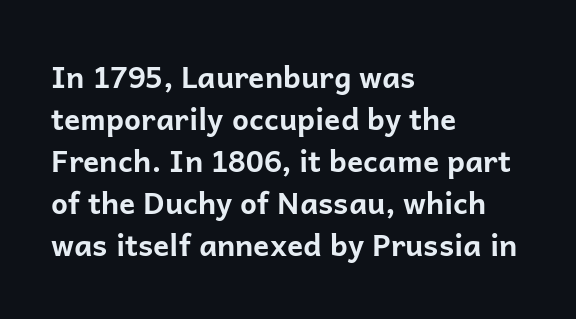
Q: Is the text bold? A: Yes.
Q: Is the text italic (slanted)? A: No, it is upright.
Q: Is the typeface a serif or a sans-serif typeface? A: Sans-serif.
Q: Is the text underlined? A: No.
Q: How is the paragraph aligned? A: Left-aligned.
Q: Is the spacing between letters normal or unusually wide? A: Normal.
Q: Is the spacing between lines tight, normal or loose? A: Normal.
Q: Width (condensed, normal, or wide)? A: Normal.
Q: Stroke contrast? A: Low.
Q: x-height? A: Medium.
Q: Monospaced? A: No.
